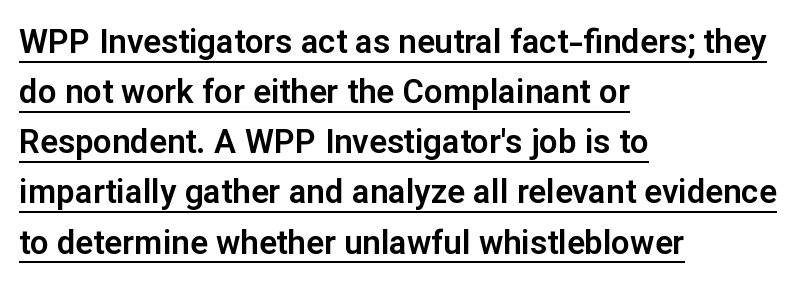
Q: Is the text italic (slanted)? A: No, it is upright.
Q: Is the typeface a serif or a sans-serif typeface? A: Sans-serif.
Q: Is the text underlined? A: Yes.
Q: How is the paragraph aligned? A: Left-aligned.
Q: Is the spacing between letters normal or unusually wide? A: Normal.
Q: Is the spacing between lines tight, normal or loose? A: Normal.
Q: Width (condensed, normal, or wide)? A: Normal.
Q: Stroke contrast? A: Low.
Q: x-height? A: Medium.
Q: Monospaced? A: No.
